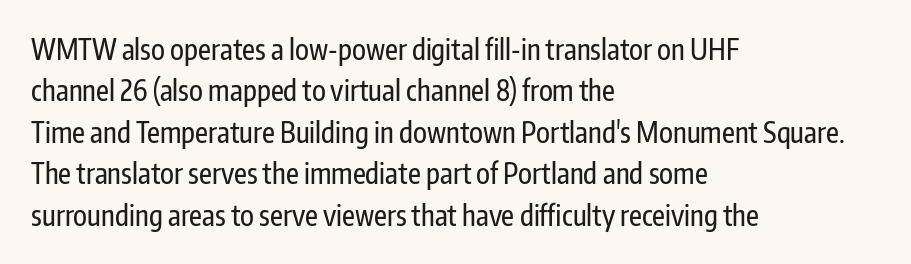
Q: Is the text italic (slanted)? A: No, it is upright.
Q: Is the typeface a serif or a sans-serif typeface? A: Sans-serif.
Q: Is the text underlined? A: No.
Q: How is the paragraph aligned? A: Left-aligned.
Q: Is the spacing between letters normal or unusually wide? A: Normal.
Q: Is the spacing between lines tight, normal or loose? A: Normal.
Q: Width (condensed, normal, or wide)? A: Condensed.
Q: Stroke contrast? A: Low.
Q: x-height? A: Medium.
Q: Monospaced? A: No.
